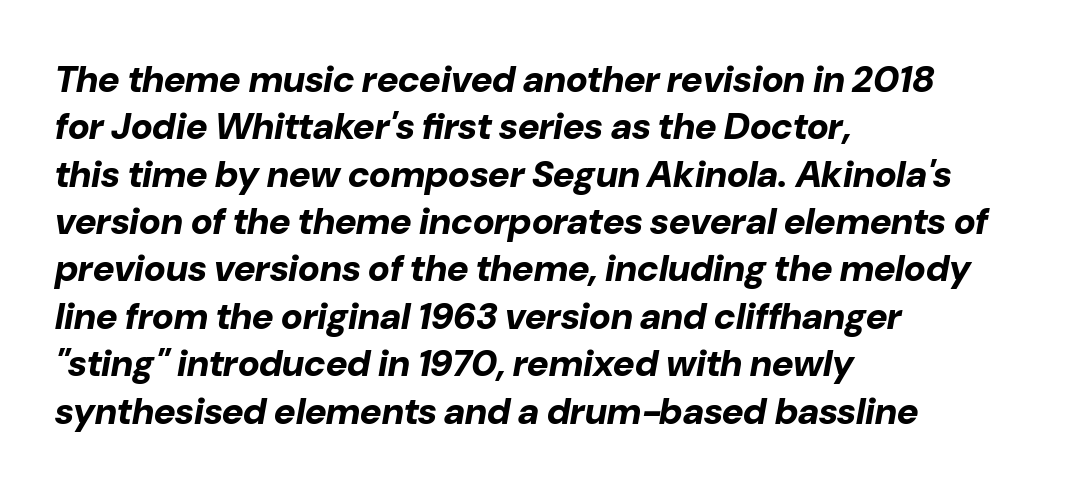
{"italic": "yes", "lean": "right", "slant_degrees": 10, "bold": "yes", "weight": "bold", "width": "normal", "stroke_contrast": "low", "x_height": "medium", "monospaced": "no", "underline": "no", "align": "left", "line_spacing": "normal", "line_spacing_ratio": 1.28, "letter_spacing": "normal", "letter_spacing_em": 0.0, "glyph_px": 37}
